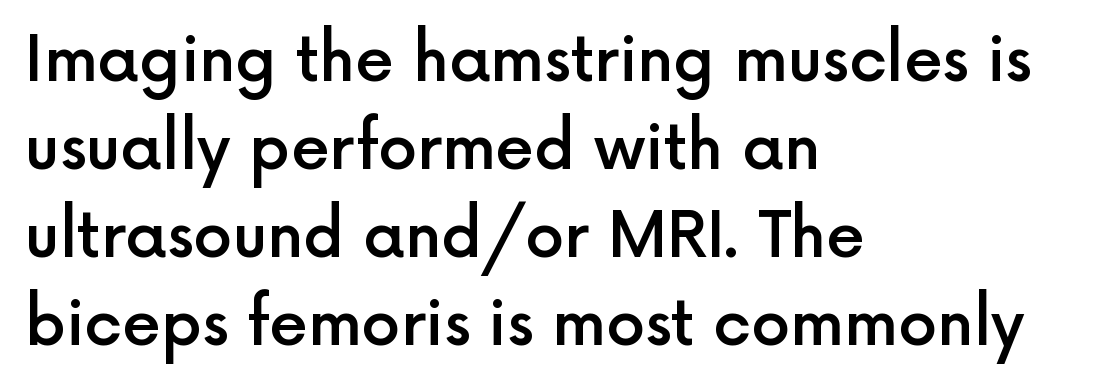
{"serif": "no", "italic": "no", "bold": "semi", "weight": "semibold", "width": "normal", "x_height": "medium", "monospaced": "no", "underline": "no", "align": "left", "line_spacing": "normal", "line_spacing_ratio": 1.42, "letter_spacing": "normal", "letter_spacing_em": 0.0, "glyph_px": 62}
